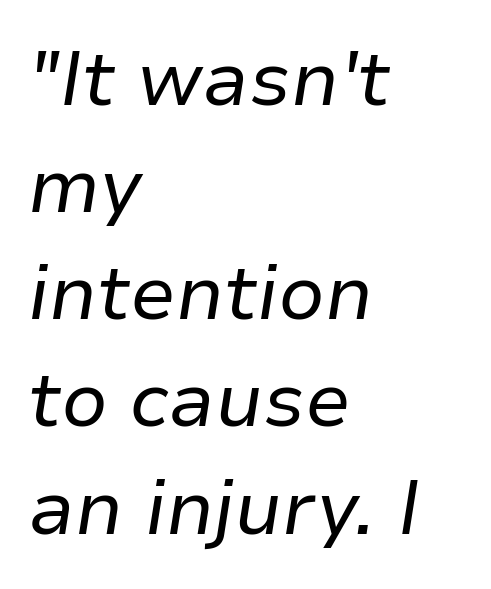
{"italic": "yes", "lean": "right", "slant_degrees": 9, "bold": "no", "weight": "regular", "width": "normal", "stroke_contrast": "low", "x_height": "medium", "monospaced": "no", "underline": "no", "align": "left", "line_spacing": "normal", "line_spacing_ratio": 1.41, "letter_spacing": "normal", "letter_spacing_em": 0.0, "glyph_px": 76}
